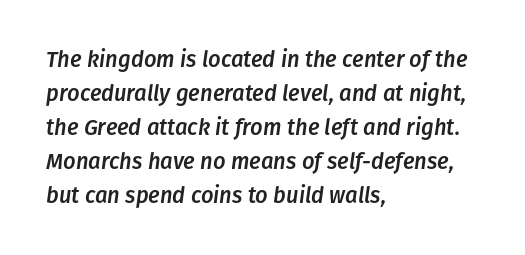
Italic? Definitely — the glyphs are oblique. Letters rest on an invisible, unmarked baseline. Notice how the passage keeps a crisp vertical edge on the left only. If you measured baseline to baseline, you'd find a middling distance. These lines keep a tight, regular rhythm from letter to letter.
